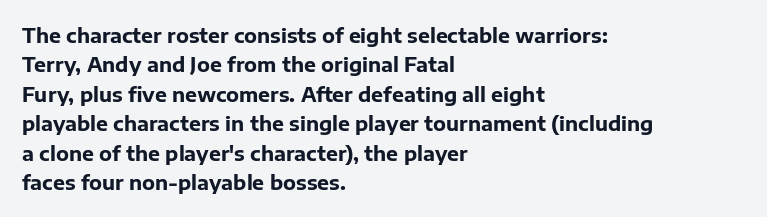
Emphasis by weight is at full strength: bold. The glyphs are unaccompanied by any horizontal stroke below them. Nothing unusual about the tracking: characters are spaced as the font intends. Do the letters lean? They stand straight. Every row of glyphs begins at an identical x-position on the left.
